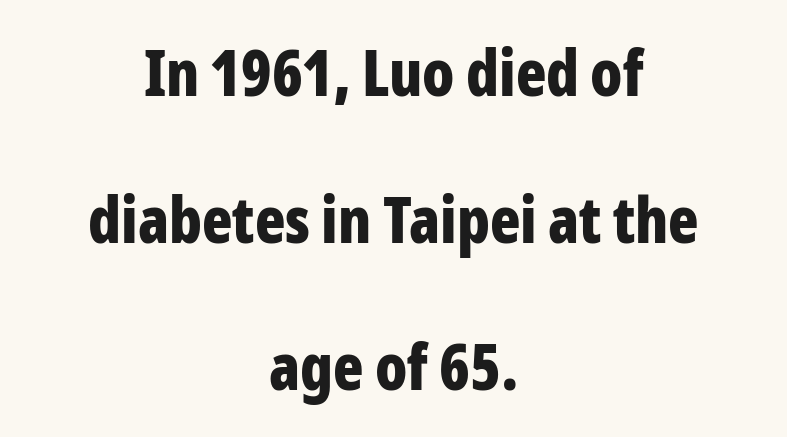
{"serif": "no", "italic": "no", "bold": "yes", "weight": "bold", "width": "condensed", "stroke_contrast": "low", "x_height": "medium", "monospaced": "no", "underline": "no", "align": "center", "line_spacing": "loose", "line_spacing_ratio": 2.33, "letter_spacing": "normal", "letter_spacing_em": 0.0, "glyph_px": 63}
